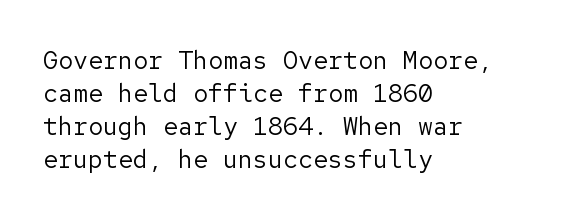
{"italic": "no", "bold": "no", "underline": "no", "align": "left", "line_spacing": "normal", "line_spacing_ratio": 1.32, "letter_spacing": "normal", "letter_spacing_em": 0.0, "glyph_px": 25}
